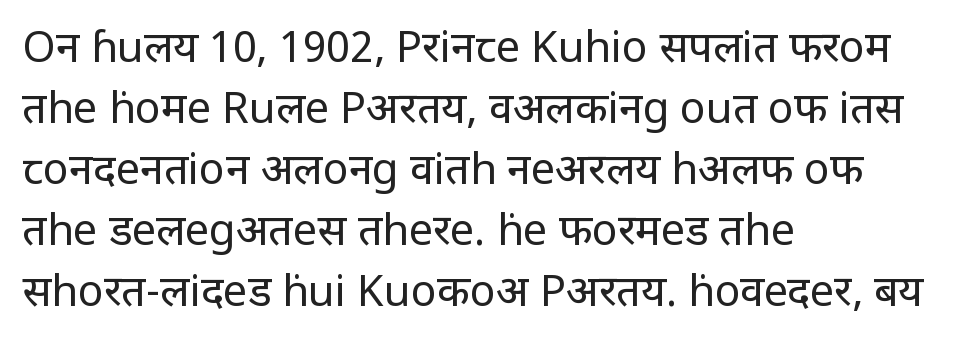
{"serif": "no", "italic": "no", "bold": "no", "weight": "regular", "width": "condensed", "stroke_contrast": "low", "x_height": "large", "monospaced": "no", "underline": "no", "align": "left", "line_spacing": "normal", "line_spacing_ratio": 1.42, "letter_spacing": "normal", "letter_spacing_em": 0.0, "glyph_px": 43}
